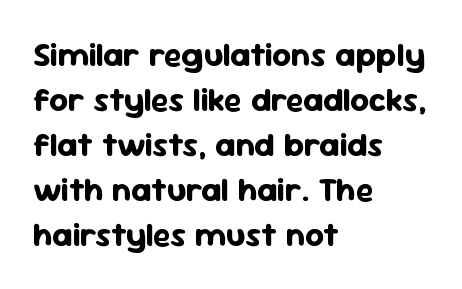
The image shows 33 px bold sans-serif type, upright; set left-aligned, normal line spacing (1.36x), normal letter spacing, not underlined; low stroke contrast and a medium x-height.
